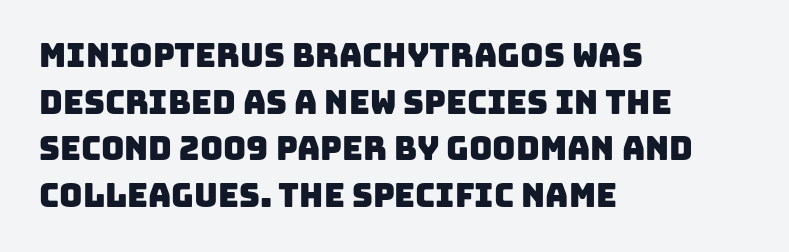
{"serif": "no", "width": "normal", "stroke_contrast": "low", "x_height": "large", "monospaced": "no", "underline": "no", "align": "left", "line_spacing": "normal", "line_spacing_ratio": 1.46, "letter_spacing": "normal", "letter_spacing_em": 0.0, "glyph_px": 32}
